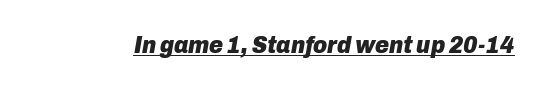
The image shows 24 px bold type, italic (leaning right); set normal letter spacing, underlined.
